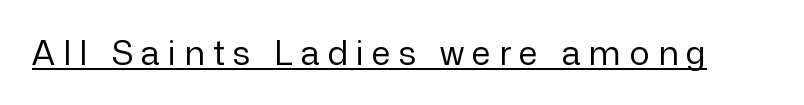
The image shows 34 px regular-weight sans-serif type, upright; set unusually wide letter spacing (+0.24 em), underlined; low stroke contrast and a medium x-height.
